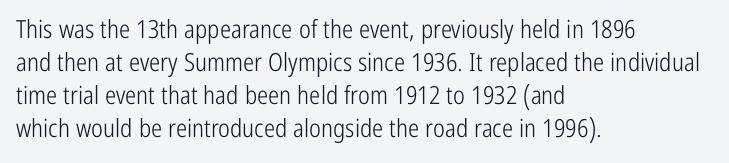
The setting favours the left margin, as ordinary paragraphs usually do. The letters stand upright; this is a roman face. Does the leading feel generous? No, just average. The passage shown has conventional tracking throughout. Each stroke keeps to a modest, everyday thickness or less.
